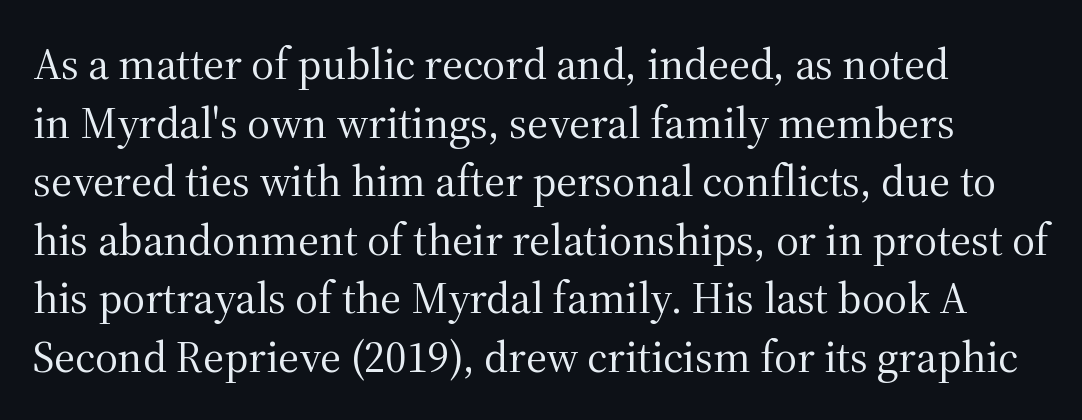
Q: Is the text bold? A: No.
Q: Is the text italic (slanted)? A: No, it is upright.
Q: Is the typeface a serif or a sans-serif typeface? A: Serif.
Q: Is the text underlined? A: No.
Q: Is the spacing between letters normal or unusually wide? A: Normal.
Q: Is the spacing between lines tight, normal or loose? A: Normal.
Q: Width (condensed, normal, or wide)? A: Normal.
Q: Stroke contrast? A: Medium.
Q: x-height? A: Medium.
Q: Monospaced? A: No.
